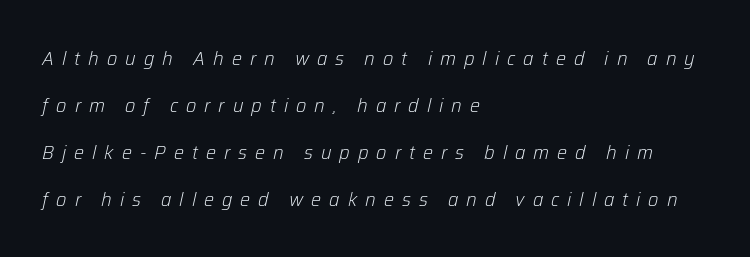
{"italic": "yes", "lean": "right", "slant_degrees": 12, "bold": "no", "underline": "no", "align": "left", "line_spacing": "loose", "line_spacing_ratio": 2.35, "letter_spacing": "wide", "letter_spacing_em": 0.4, "glyph_px": 20}
